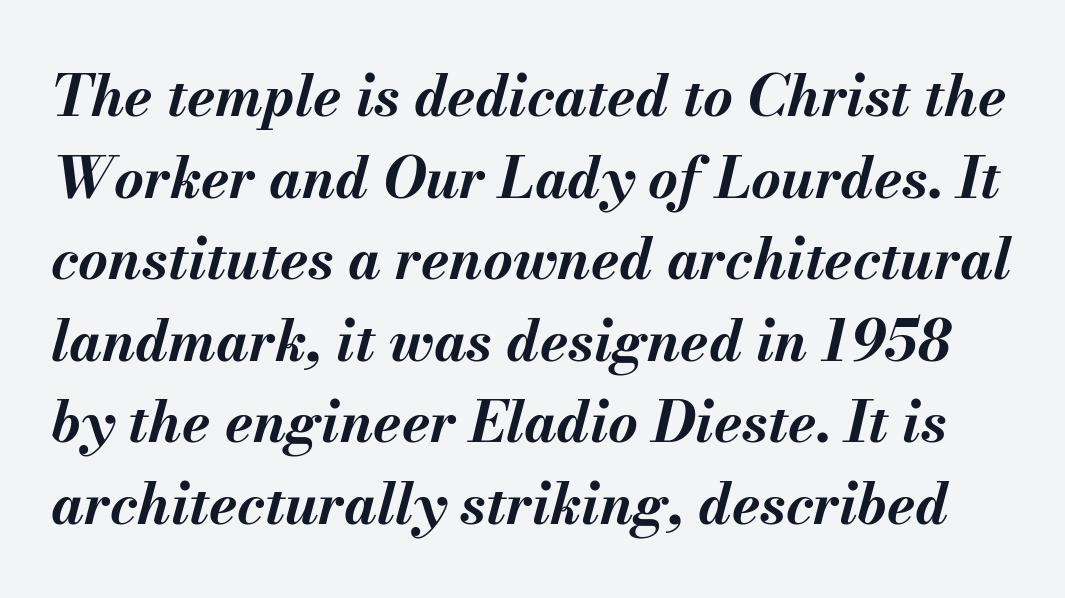
Q: Is the text bold? A: Yes.
Q: Is the text italic (slanted)? A: Yes, it leans right by about 13 degrees.
Q: Is the text underlined? A: No.
Q: Is the spacing between letters normal or unusually wide? A: Normal.
Q: Is the spacing between lines tight, normal or loose? A: Normal.
Q: Width (condensed, normal, or wide)? A: Normal.
Q: Stroke contrast? A: Medium.
Q: x-height? A: Small.
Q: Monospaced? A: No.
